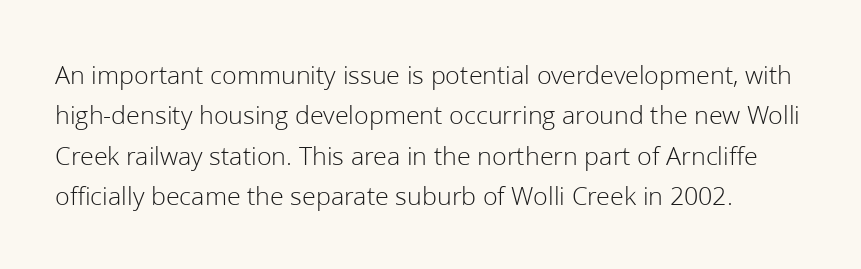
The image shows 27 px text type, upright; set normal line spacing (1.5x), normal letter spacing, not underlined.
